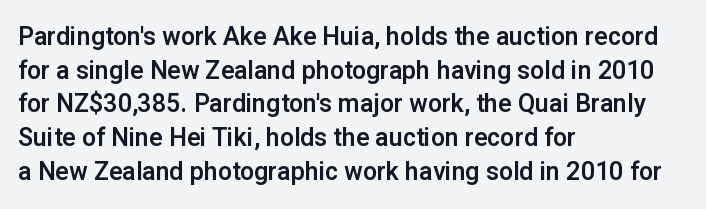
Q: Is the text italic (slanted)? A: No, it is upright.
Q: Is the text underlined? A: No.
Q: How is the paragraph aligned? A: Left-aligned.
Q: Is the spacing between letters normal or unusually wide? A: Normal.
Q: Is the spacing between lines tight, normal or loose? A: Normal.
